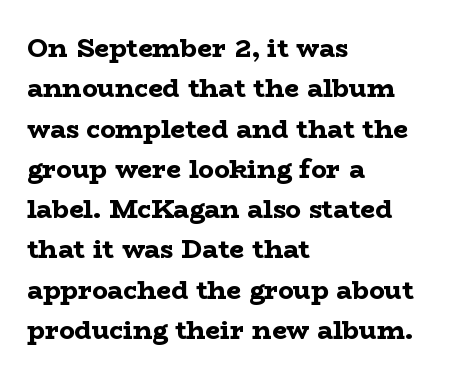
{"italic": "no", "bold": "yes", "underline": "no", "align": "left", "line_spacing": "normal", "line_spacing_ratio": 1.55, "letter_spacing": "normal", "letter_spacing_em": 0.0, "glyph_px": 26}
